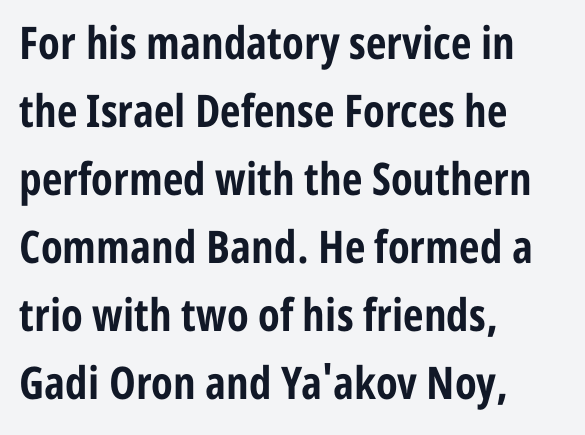
{"serif": "no", "italic": "no", "bold": "yes", "weight": "bold", "width": "condensed", "stroke_contrast": "low", "x_height": "medium", "monospaced": "no", "underline": "no", "align": "left", "line_spacing": "normal", "line_spacing_ratio": 1.51, "letter_spacing": "normal", "letter_spacing_em": 0.0, "glyph_px": 45}
